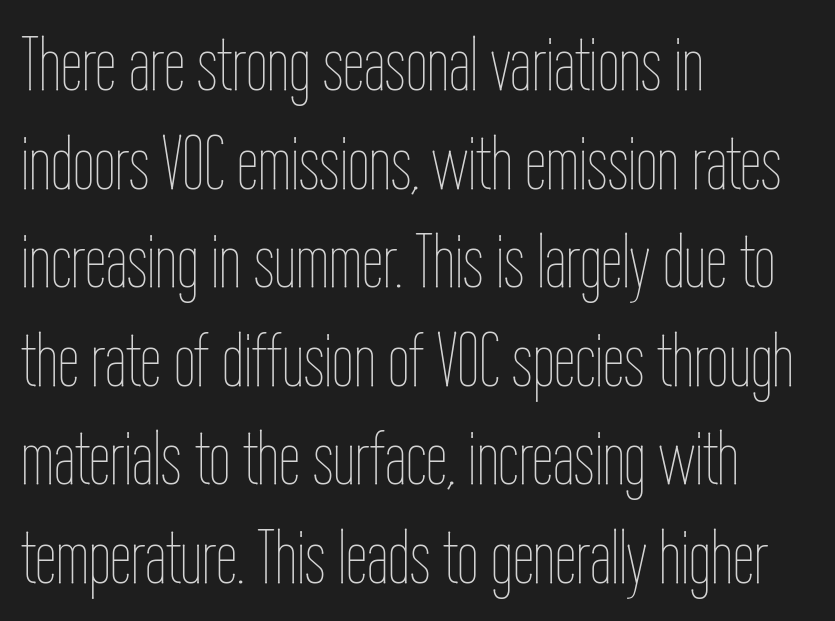
Q: Is the text bold? A: No.
Q: Is the text italic (slanted)? A: No, it is upright.
Q: Is the text underlined? A: No.
Q: How is the paragraph aligned? A: Left-aligned.
Q: Is the spacing between letters normal or unusually wide? A: Normal.
Q: Is the spacing between lines tight, normal or loose? A: Normal.
Q: Width (condensed, normal, or wide)? A: Condensed.
Q: Stroke contrast? A: Low.
Q: x-height? A: Medium.
Q: Monospaced? A: No.
